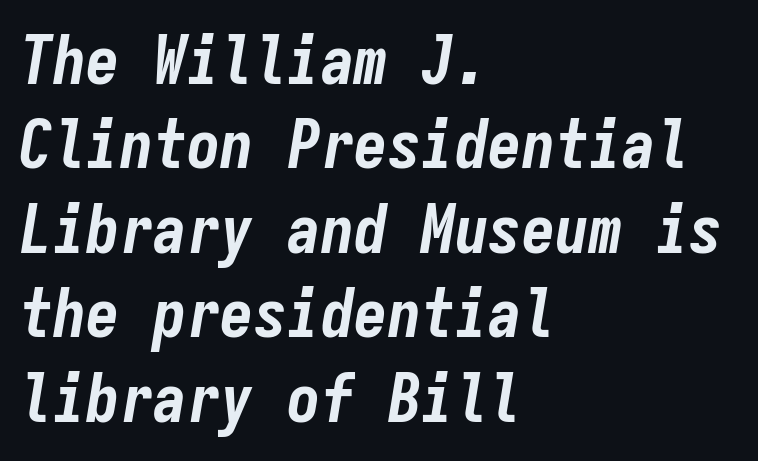
The image shows 67 px bold, condensed type, italic (leaning right), monospaced; set left-aligned, normal line spacing (1.26x), normal letter spacing, not underlined; low stroke contrast and a medium x-height.
